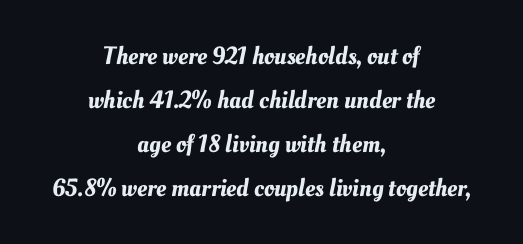
The text block is weighted toward neither margin, spreading evenly from the middle. In terms of letterspacing, this is plain default setting. The foot of each line stays bare and open.
